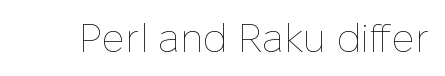
{"italic": "no", "bold": "no", "weight": "thin", "width": "normal", "stroke_contrast": "low", "x_height": "medium", "monospaced": "no", "underline": "no", "letter_spacing": "normal", "letter_spacing_em": 0.0, "glyph_px": 39}
